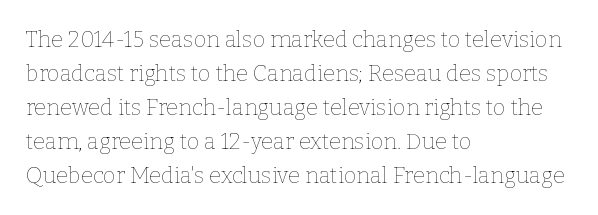
The image shows 22 px text type, upright; set left-aligned, normal line spacing (1.54x), normal letter spacing, not underlined.
